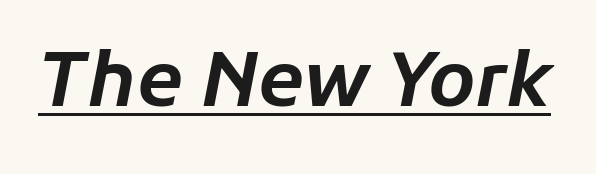
The image shows 75 px text type, italic (leaning right); set normal letter spacing, underlined; low stroke contrast and a medium x-height.
